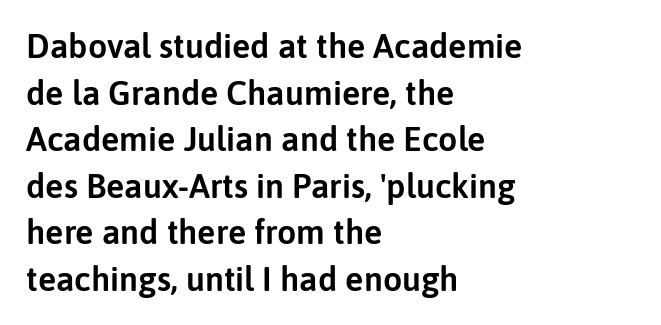
{"serif": "no", "italic": "no", "width": "normal", "stroke_contrast": "low", "x_height": "medium", "monospaced": "no", "underline": "no", "align": "left", "line_spacing": "normal", "line_spacing_ratio": 1.37, "letter_spacing": "normal", "letter_spacing_em": 0.0, "glyph_px": 34}
